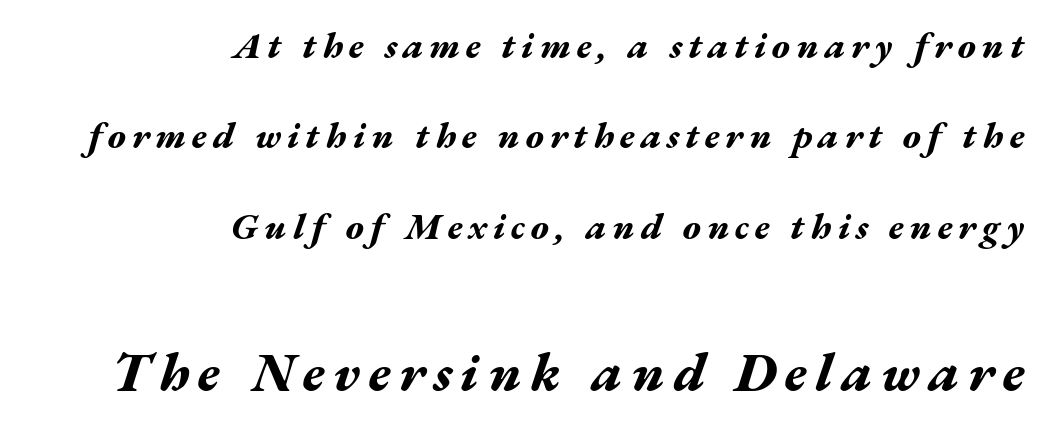
The image shows 55 px bold, wide type, italic (leaning right); set right-aligned, loose line spacing (2.44x), not underlined; the second (bottom) block is 1.49x larger; medium stroke contrast and a medium x-height.
